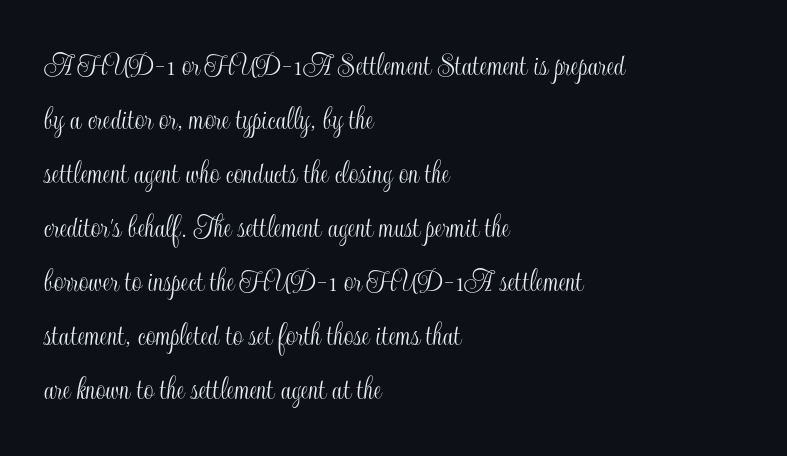
The image shows 34 px condensed type; set left-aligned, normal line spacing (1.59x), normal letter spacing, not underlined; a small x-height.
